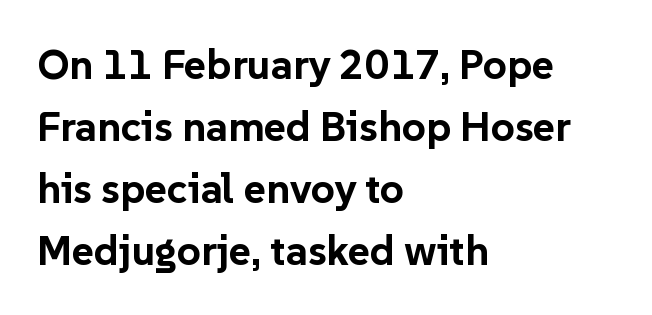
A normal amount of white space separates one row of letters from the next. Notice how the passage keeps a crisp vertical edge on the left only. Here the glyphs are tracked normally, forming tight word shapes. The face used here is a sans, in the tradition of grotesques and geometrics. What weight is shown? A full bold with thick strokes. Posture: vertical.
